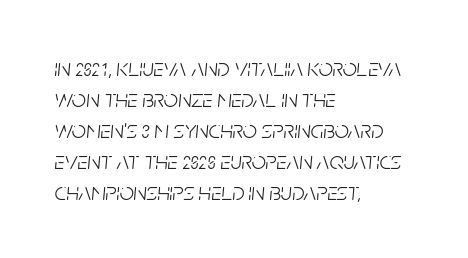
If you drew a line through each stem, it would be angled. No heavy texture on the line: the type isn't bold. Descender tails drop into unmarked territory. Honestly, the letter spacing is just normal — you wouldn't notice it. If you drew a ruler down the left edge, every line would touch it.
